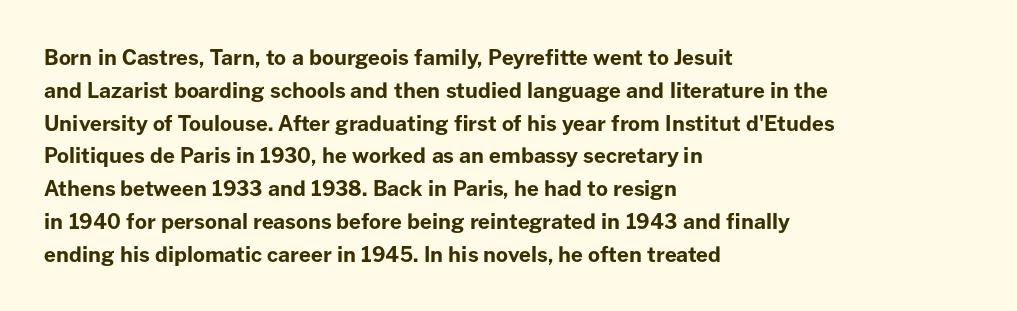
Q: Is the text bold? A: Yes.
Q: Is the text italic (slanted)? A: No, it is upright.
Q: Is the text underlined? A: No.
Q: How is the paragraph aligned? A: Left-aligned.
Q: Is the spacing between letters normal or unusually wide? A: Normal.
Q: Is the spacing between lines tight, normal or loose? A: Normal.
